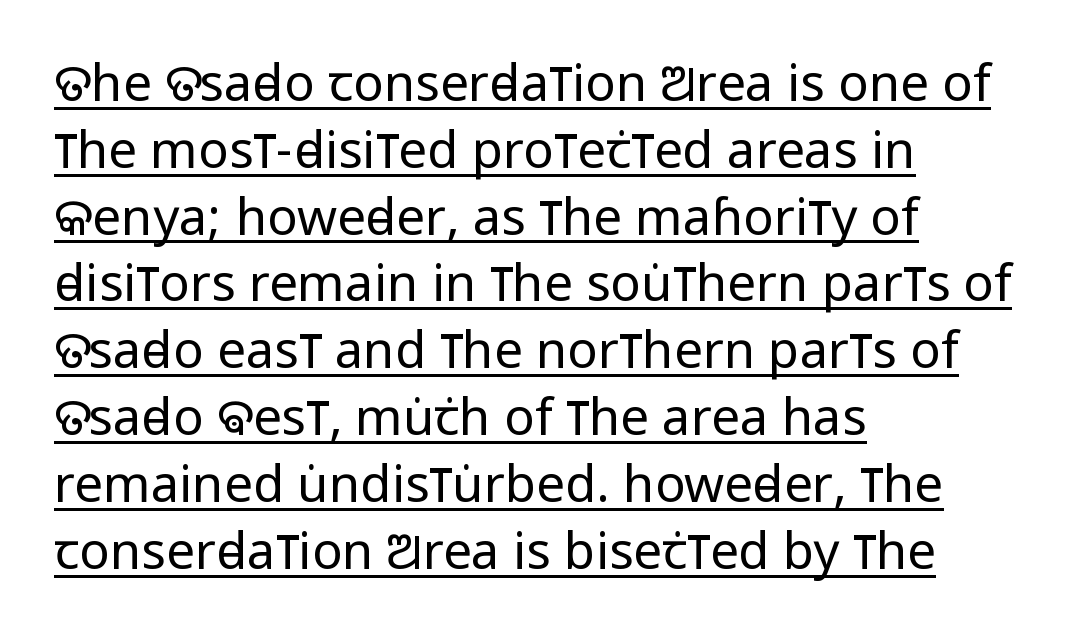
Note the varied advance widths — an 'i' is clearly narrower than an 'm'. Letters have the restrained weight of plain body copy at most. The passage shown is typeset with a sans-serif family. Descenders here cross a horizontal rule under the line. The ragged edge is on the right, which tells us the setting is flush left. Rendered with straight, roman letterforms.
